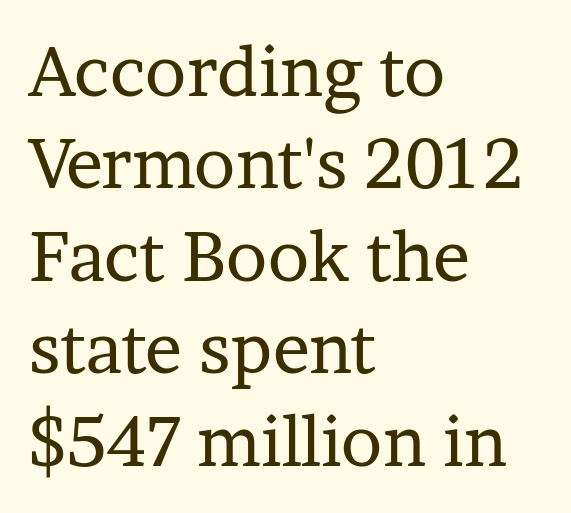
Q: Is the text bold? A: No.
Q: Is the text italic (slanted)? A: No, it is upright.
Q: Is the typeface a serif or a sans-serif typeface? A: Serif.
Q: Is the text underlined? A: No.
Q: How is the paragraph aligned? A: Left-aligned.
Q: Is the spacing between letters normal or unusually wide? A: Normal.
Q: Is the spacing between lines tight, normal or loose? A: Normal.
Q: Width (condensed, normal, or wide)? A: Normal.
Q: Stroke contrast? A: Low.
Q: x-height? A: Medium.
Q: Monospaced? A: No.
